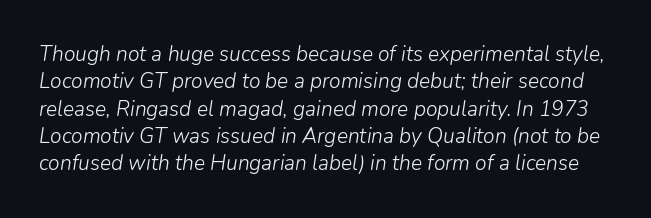
The image shows 21 px text type, italic (leaning right); set normal line spacing (1.3x), normal letter spacing, not underlined.
